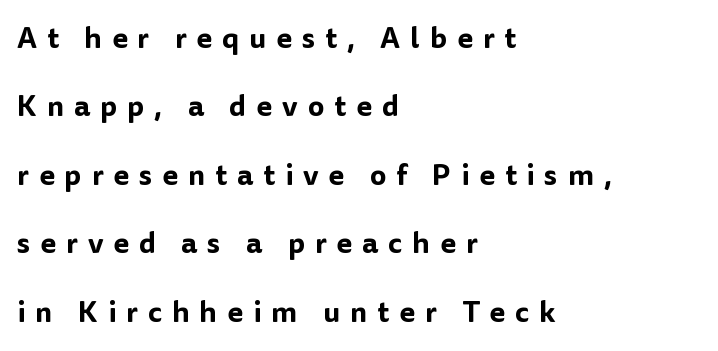
Q: Is the text italic (slanted)? A: No, it is upright.
Q: Is the typeface a serif or a sans-serif typeface? A: Sans-serif.
Q: Is the text underlined? A: No.
Q: How is the paragraph aligned? A: Left-aligned.
Q: Is the spacing between letters normal or unusually wide? A: Unusually wide.
Q: Is the spacing between lines tight, normal or loose? A: Loose.
Q: Width (condensed, normal, or wide)? A: Normal.
Q: Stroke contrast? A: Low.
Q: x-height? A: Medium.
Q: Monospaced? A: No.
